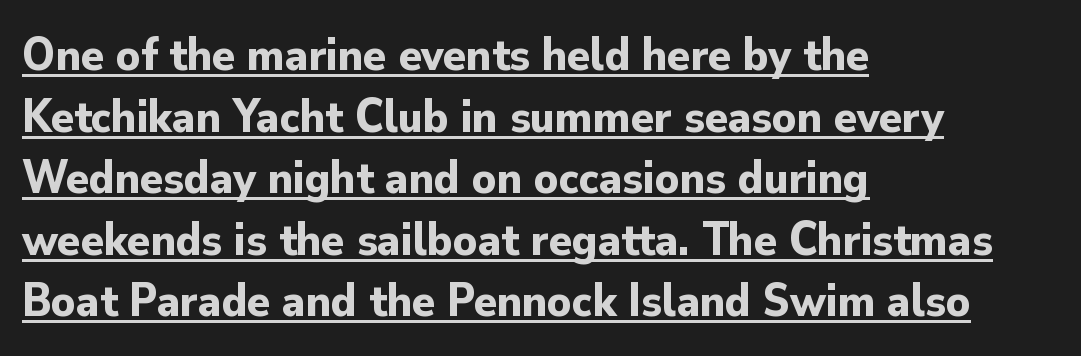
Do the characters align in a grid? No, the font is proportional. The rendering anchors every line to the left-hand side. The designer left line spacing at the default. Caption: standard tracking, unaltered. Students, this is bold: see how much ink each stroke carries.
